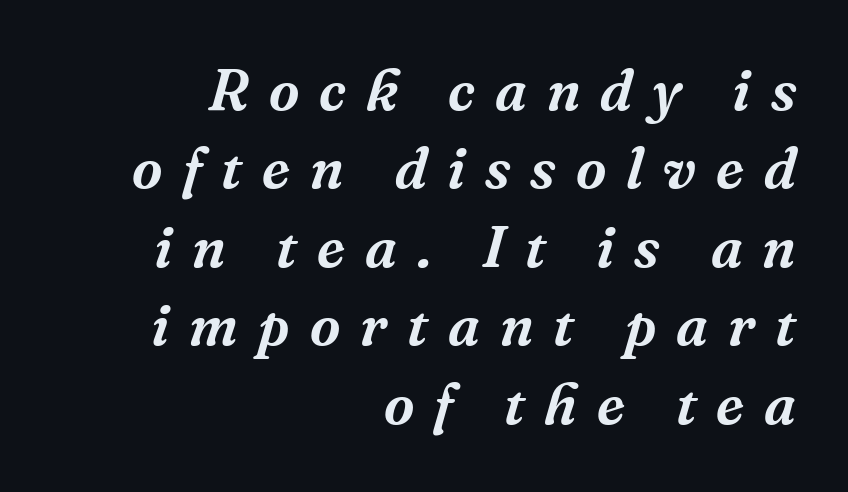
Display-style spreading of the glyphs; the letterfit is very open. This sample uses a serif face. Casual observation: everything's shoved over to the right. Character widths vary here, with narrow letters taking less room than wide ones.
